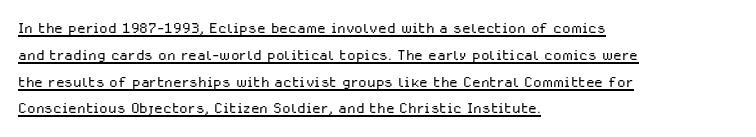
{"italic": "no", "bold": "no", "underline": "yes", "align": "left", "line_spacing": "normal", "line_spacing_ratio": 1.34, "letter_spacing": "normal", "letter_spacing_em": 0.0, "glyph_px": 20}
